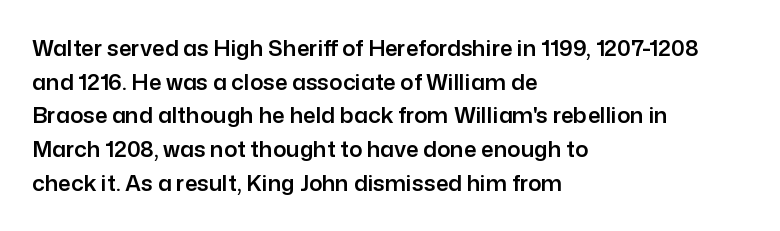
{"italic": "no", "underline": "no", "align": "left", "line_spacing": "normal", "line_spacing_ratio": 1.53, "letter_spacing": "normal", "letter_spacing_em": 0.0, "glyph_px": 22}
